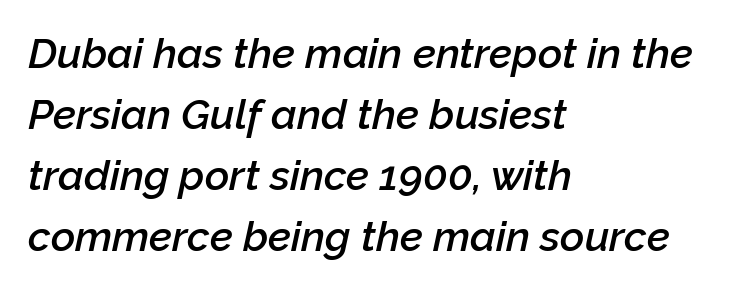
The tracking reads as untouched default to a designer's eye. Anything drawn beneath the words? Only blank space. Typographic density is moderately raised because the face is semibold. Looks like regular typesetting: each glyph gets only the width it needs.
